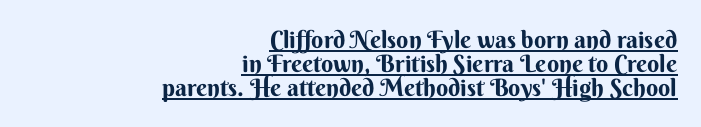
Pretty heavy lettering here — definitely bold. Students, observe: this is what under-led, compact text looks like. Every row of glyphs terminates at an identical x-position on the right. A continuous stroke trails under the words, as in a hyperlink. In terms of posture, this sample is upright. The passage shown has conventional tracking throughout.
